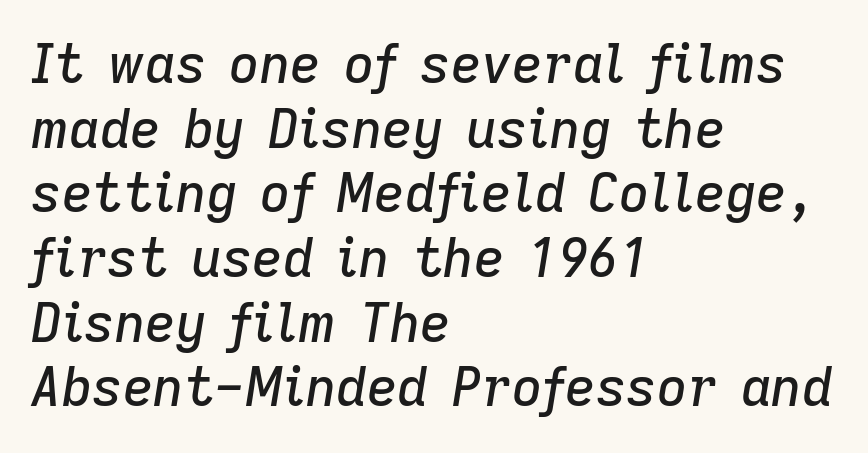
Q: Is the text italic (slanted)? A: Yes, it leans right by about 9 degrees.
Q: Is the text underlined? A: No.
Q: How is the paragraph aligned? A: Left-aligned.
Q: Is the spacing between letters normal or unusually wide? A: Normal.
Q: Width (condensed, normal, or wide)? A: Normal.
Q: Stroke contrast? A: Low.
Q: x-height? A: Medium.
Q: Monospaced? A: No.
